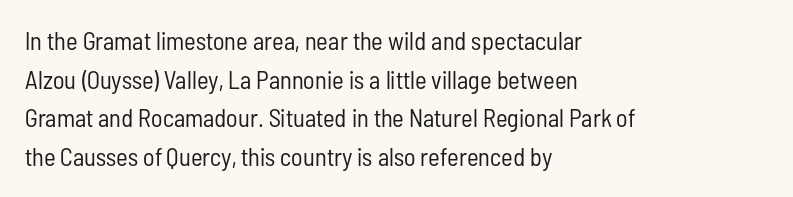
Q: Is the text bold? A: No.
Q: Is the text italic (slanted)? A: No, it is upright.
Q: Is the text underlined? A: No.
Q: How is the paragraph aligned? A: Left-aligned.
Q: Is the spacing between letters normal or unusually wide? A: Normal.
Q: Is the spacing between lines tight, normal or loose? A: Normal.
